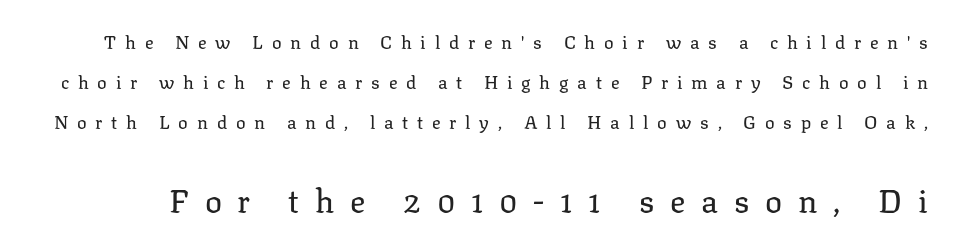
{"serif": "yes", "italic": "no", "bold": "no", "weight": "regular", "width": "normal", "stroke_contrast": "low", "x_height": "medium", "monospaced": "no", "underline": "no", "line_spacing": "loose", "line_spacing_ratio": 2.23, "letter_spacing": "wide", "letter_spacing_em": 0.49, "larger_block": "second", "size_ratio": 1.78, "glyph_px": 32}
